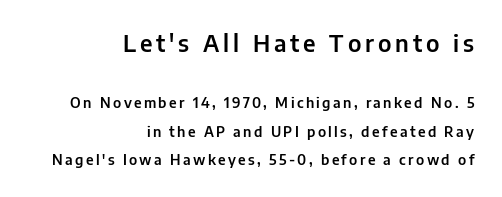
The image shows 23 px text type, upright; set right-aligned, loose line spacing (2.03x), not underlined; the first (top) block is 1.64x larger.
